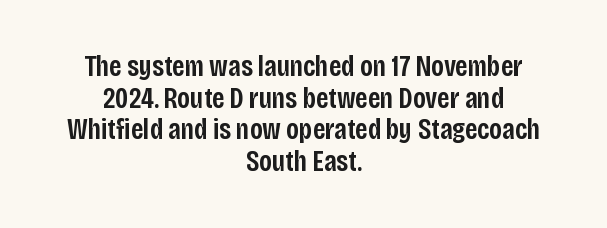
The image shows 29 px semibold, condensed sans-serif type, upright; set centered, tight line spacing (1.09x), normal letter spacing, not underlined; low stroke contrast and a large x-height.
